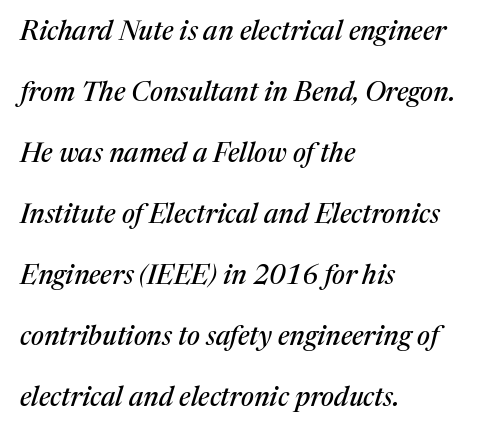
The image shows 27 px text type, italic (leaning right); set left-aligned, loose line spacing (2.26x), normal letter spacing, not underlined.
